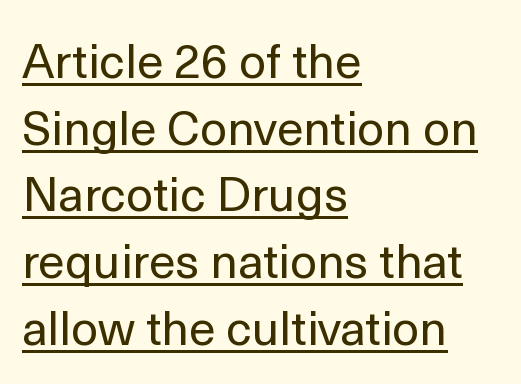
Beneath each row of characters lies a ruled line. Glyph-to-glyph distance matches everyday printed text. Each new line begins a customary step beneath the previous one. What kind of face is this? One without serifs — a sans.
